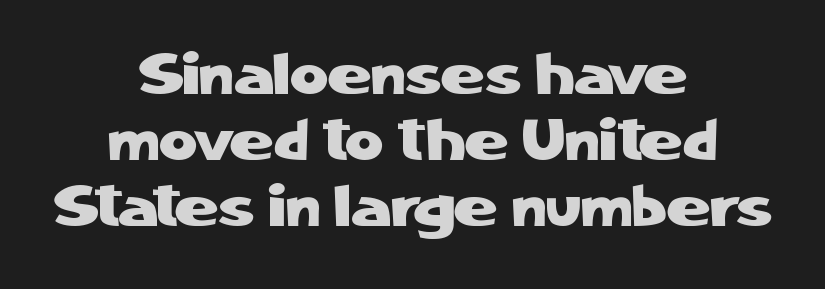
{"serif": "no", "italic": "no", "width": "normal", "stroke_contrast": "low", "x_height": "medium", "monospaced": "no", "underline": "no", "align": "center", "line_spacing": "tight", "line_spacing_ratio": 1.12, "letter_spacing": "normal", "letter_spacing_em": 0.0, "glyph_px": 59}
